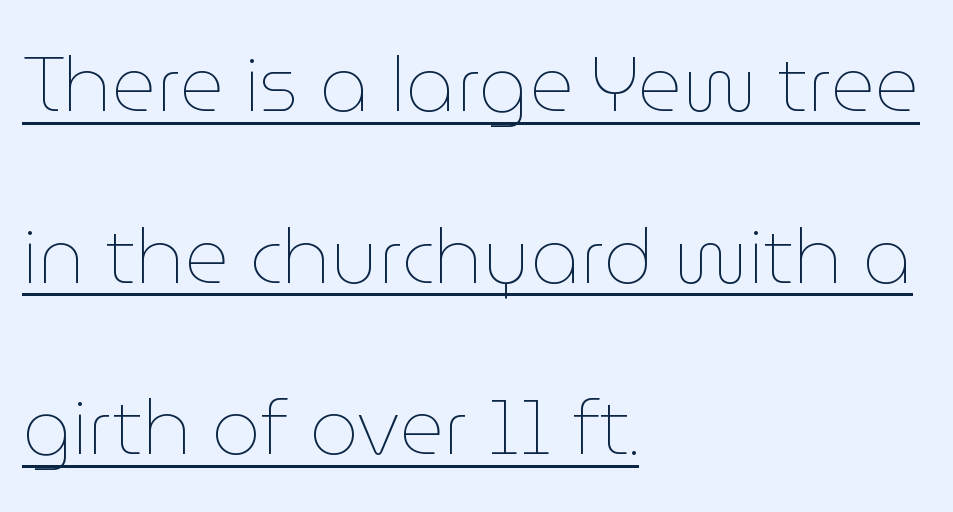
Q: Is the text bold? A: No.
Q: Is the text italic (slanted)? A: No, it is upright.
Q: Is the text underlined? A: Yes.
Q: How is the paragraph aligned? A: Left-aligned.
Q: Is the spacing between letters normal or unusually wide? A: Normal.
Q: Is the spacing between lines tight, normal or loose? A: Loose.
Q: Width (condensed, normal, or wide)? A: Normal.
Q: Stroke contrast? A: Low.
Q: x-height? A: Medium.
Q: Monospaced? A: No.
